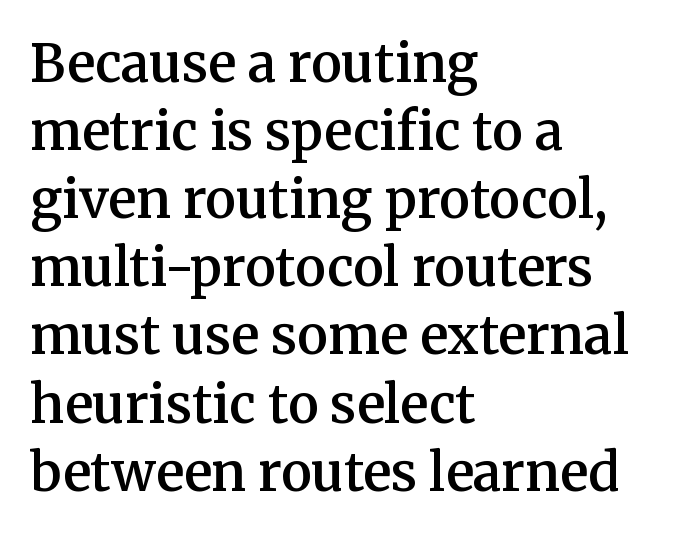
Q: Is the text bold? A: Semi-bold.
Q: Is the text italic (slanted)? A: No, it is upright.
Q: Is the typeface a serif or a sans-serif typeface? A: Serif.
Q: Is the text underlined? A: No.
Q: How is the paragraph aligned? A: Left-aligned.
Q: Is the spacing between letters normal or unusually wide? A: Normal.
Q: Is the spacing between lines tight, normal or loose? A: Normal.
Q: Width (condensed, normal, or wide)? A: Normal.
Q: Stroke contrast? A: Medium.
Q: x-height? A: Medium.
Q: Monospaced? A: No.
